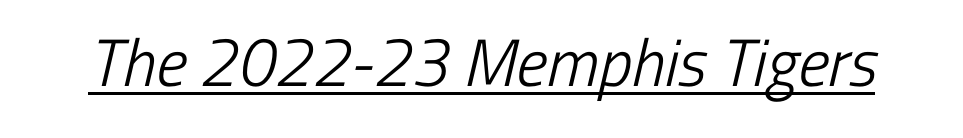
Q: Is the text bold? A: No.
Q: Is the typeface a serif or a sans-serif typeface? A: Sans-serif.
Q: Is the text underlined? A: Yes.
Q: Is the spacing between letters normal or unusually wide? A: Normal.
Q: Width (condensed, normal, or wide)? A: Condensed.
Q: Stroke contrast? A: Low.
Q: x-height? A: Medium.
Q: Monospaced? A: No.
